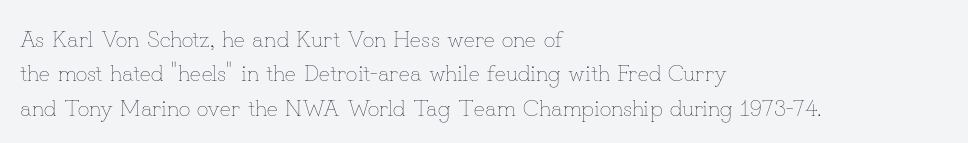
Q: Is the text bold? A: No.
Q: Is the text italic (slanted)? A: No, it is upright.
Q: Is the text underlined? A: No.
Q: How is the paragraph aligned? A: Left-aligned.
Q: Is the spacing between letters normal or unusually wide? A: Normal.
Q: Is the spacing between lines tight, normal or loose? A: Normal.
